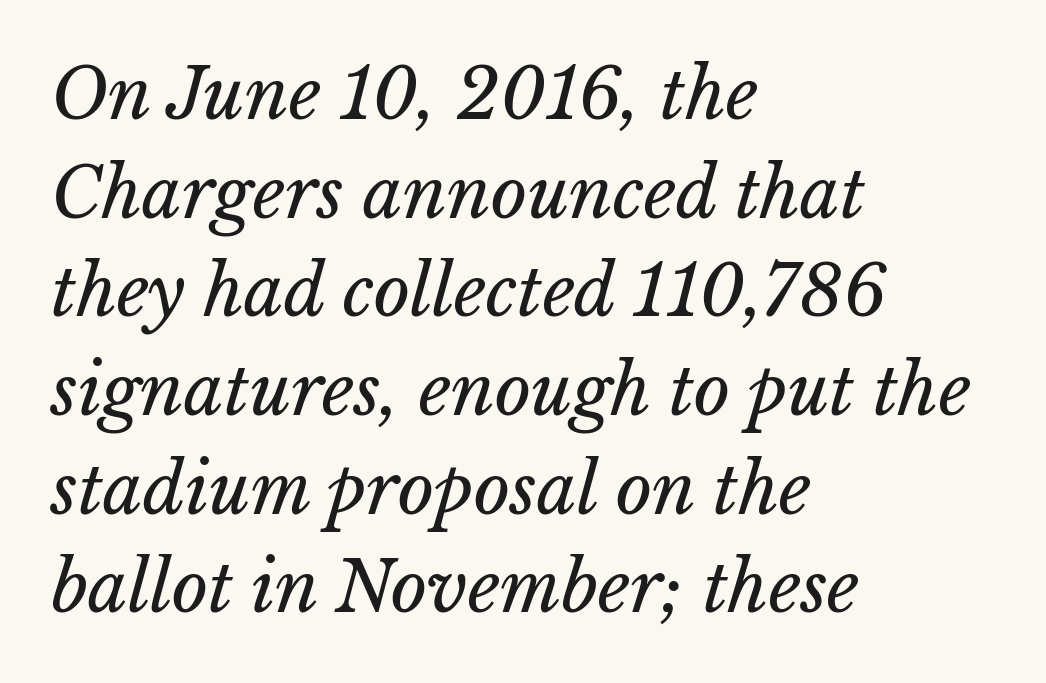
{"italic": "yes", "lean": "right", "slant_degrees": 15, "bold": "no", "weight": "regular", "width": "normal", "stroke_contrast": "low", "x_height": "medium", "monospaced": "no", "underline": "no", "align": "left", "line_spacing": "normal", "line_spacing_ratio": 1.41, "letter_spacing": "normal", "letter_spacing_em": 0.0, "glyph_px": 70}
